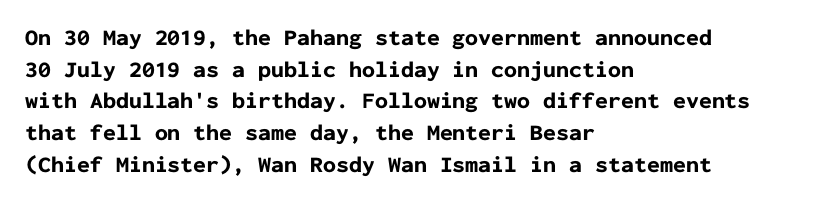
Q: Is the text bold? A: Yes.
Q: Is the text italic (slanted)? A: No, it is upright.
Q: Is the text underlined? A: No.
Q: How is the paragraph aligned? A: Left-aligned.
Q: Is the spacing between letters normal or unusually wide? A: Normal.
Q: Is the spacing between lines tight, normal or loose? A: Normal.
